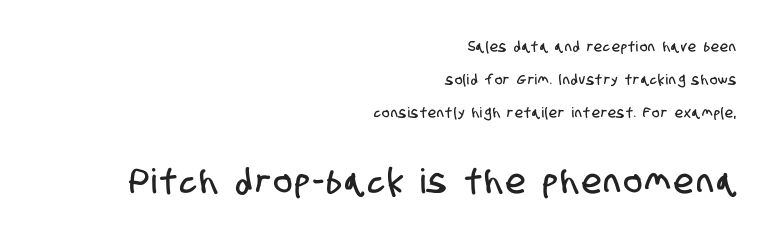
The image shows 34 px condensed sans-serif type; set right-aligned, loose line spacing (2.34x), not underlined; the second (bottom) block is 2.43x larger; low stroke contrast and a large x-height.
